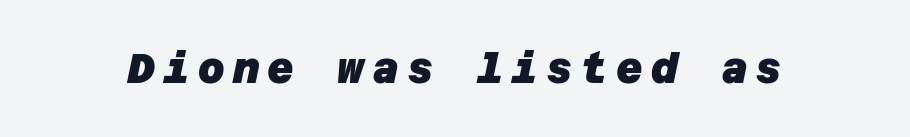
This rendering widens character spacing well past its baseline value. Typographic density is high because the face is bold. Type without underlining. Is this a sans? Yes — the strokes have no serifs.
